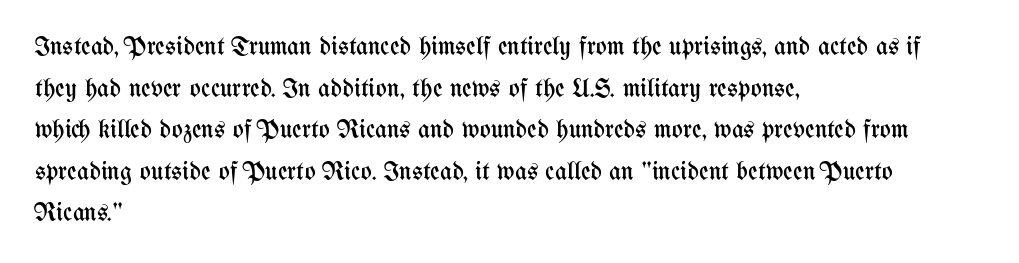
Rule under the text: the space is simply empty. One-word summary of the alignment: left. Stroke thickness stays within the range of a standard reading face or lighter. Rows of type keep a routine distance in the vertical direction. Ascenders rise straight up at ninety degrees. The tracking reads as untouched default to a designer's eye.
